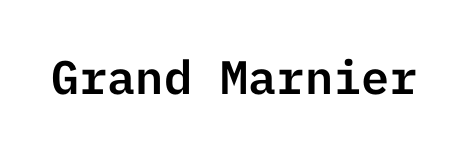
The image shows 47 px sans-serif type, upright; set normal letter spacing, not underlined; low stroke contrast and a medium x-height.
